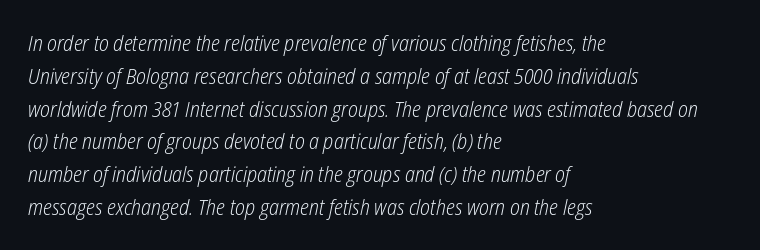
Q: Is the text bold? A: No.
Q: Is the text italic (slanted)? A: Yes, it leans right by about 12 degrees.
Q: Is the text underlined? A: No.
Q: How is the paragraph aligned? A: Left-aligned.
Q: Is the spacing between letters normal or unusually wide? A: Normal.
Q: Is the spacing between lines tight, normal or loose? A: Normal.
